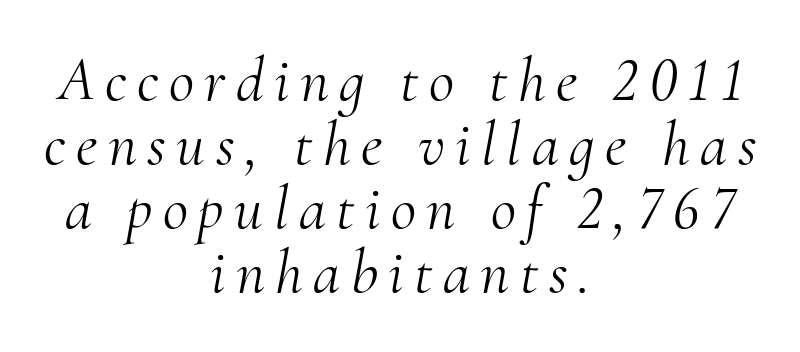
{"serif": "yes", "italic": "yes", "lean": "right", "slant_degrees": 10, "bold": "no", "weight": "light", "width": "normal", "stroke_contrast": "medium", "x_height": "small", "monospaced": "no", "underline": "no", "align": "center", "line_spacing": "tight", "line_spacing_ratio": 1.03, "glyph_px": 62}
